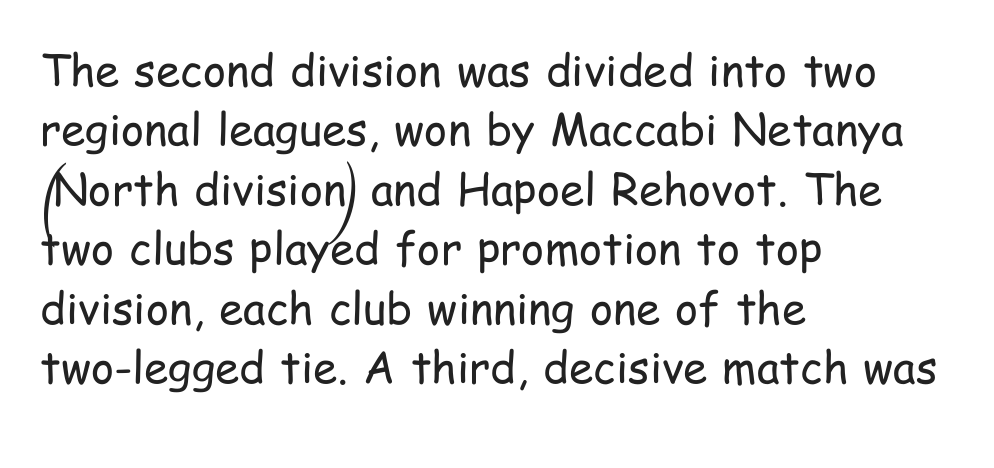
The image shows 44 px regular-weight, condensed sans-serif type, upright; set left-aligned, normal line spacing (1.35x), normal letter spacing, not underlined; low stroke contrast and a medium x-height.
